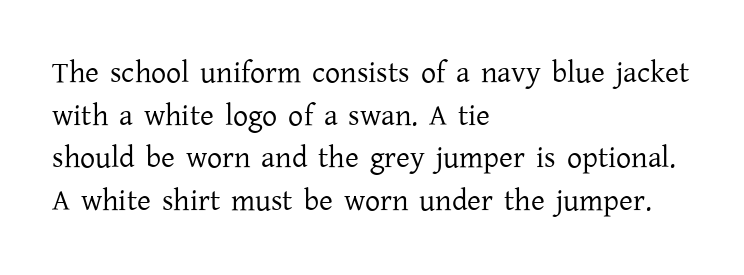
Q: Is the text bold? A: No.
Q: Is the text italic (slanted)? A: No, it is upright.
Q: Is the typeface a serif or a sans-serif typeface? A: Serif.
Q: Is the text underlined? A: No.
Q: How is the paragraph aligned? A: Left-aligned.
Q: Is the spacing between letters normal or unusually wide? A: Normal.
Q: Is the spacing between lines tight, normal or loose? A: Normal.
Q: Width (condensed, normal, or wide)? A: Normal.
Q: Stroke contrast? A: Low.
Q: x-height? A: Medium.
Q: Monospaced? A: No.
